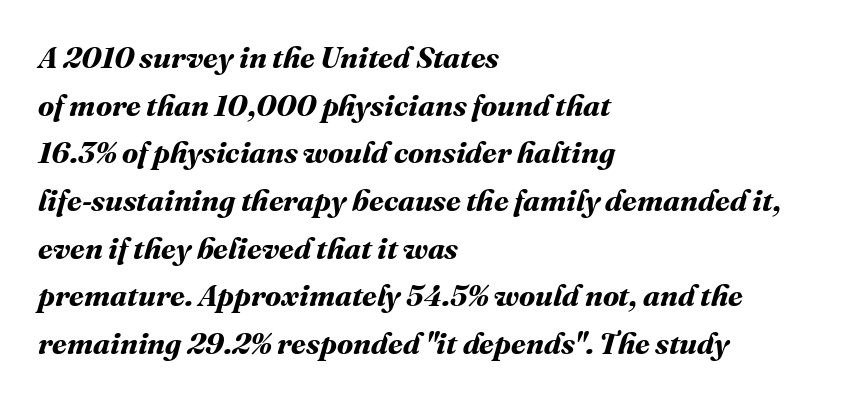
The image shows 30 px bold type; set left-aligned, normal line spacing (1.59x), normal letter spacing, not underlined; medium stroke contrast and a medium x-height.
